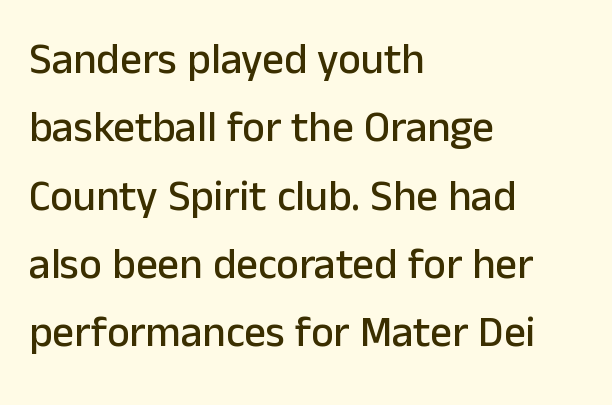
The image shows 43 px sans-serif type, upright; set left-aligned, normal line spacing (1.59x), normal letter spacing, not underlined; low stroke contrast and a medium x-height.
